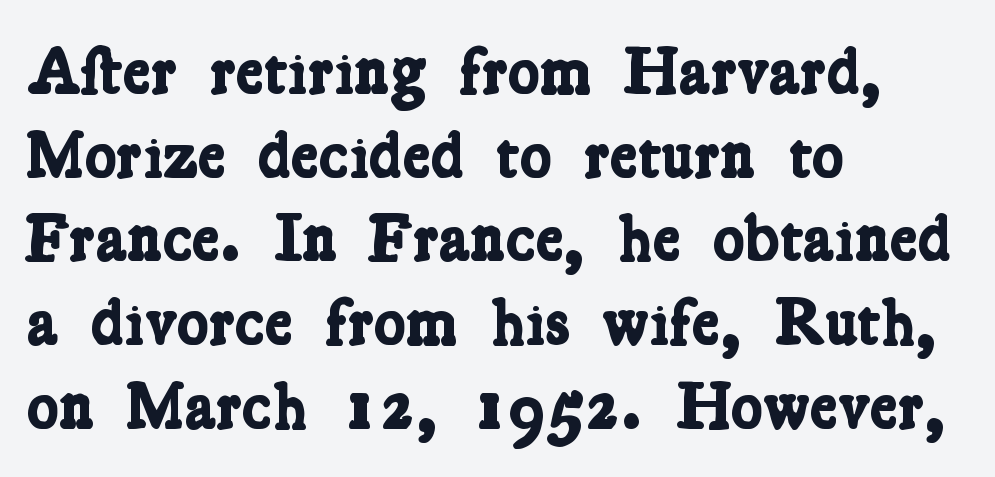
The image shows 67 px bold, condensed serif type; set left-aligned, normal line spacing (1.25x), normal letter spacing, not underlined; low stroke contrast and a medium x-height.
